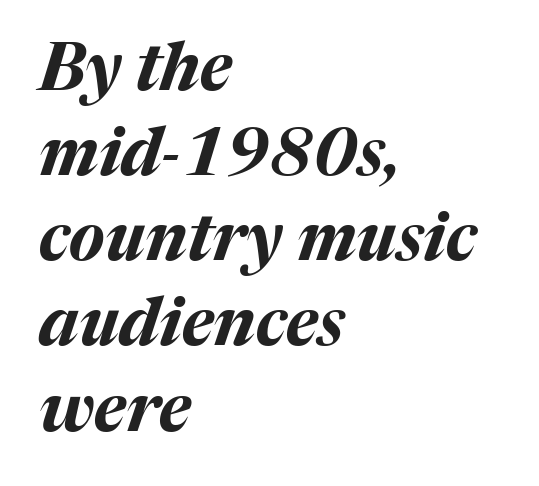
{"italic": "yes", "lean": "right", "slant_degrees": 17, "bold": "yes", "weight": "bold", "width": "normal", "stroke_contrast": "medium", "x_height": "medium", "monospaced": "no", "underline": "no", "align": "left", "line_spacing": "normal", "line_spacing_ratio": 1.29, "letter_spacing": "normal", "letter_spacing_em": 0.0, "glyph_px": 66}
